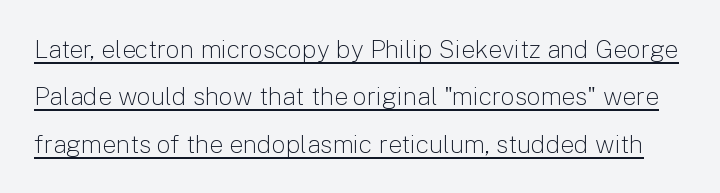
Q: Is the text bold? A: No.
Q: Is the text italic (slanted)? A: No, it is upright.
Q: Is the text underlined? A: Yes.
Q: Is the spacing between letters normal or unusually wide? A: Normal.
Q: Is the spacing between lines tight, normal or loose? A: Loose.
